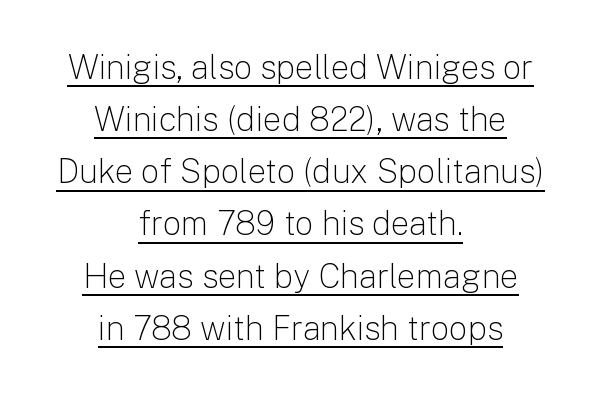
{"serif": "no", "italic": "no", "bold": "no", "weight": "light", "width": "normal", "stroke_contrast": "low", "x_height": "medium", "monospaced": "no", "underline": "yes", "align": "center", "line_spacing": "normal", "line_spacing_ratio": 1.58, "letter_spacing": "normal", "letter_spacing_em": 0.0, "glyph_px": 33}
